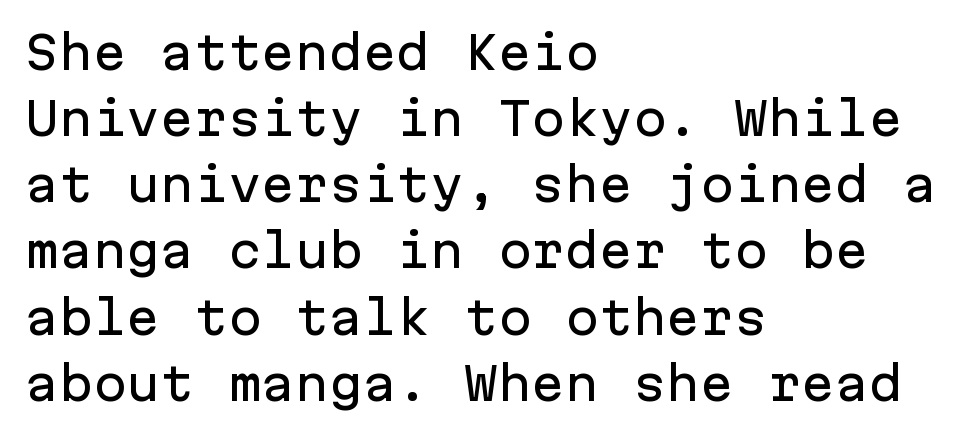
{"serif": "no", "italic": "no", "width": "normal", "stroke_contrast": "low", "x_height": "medium", "monospaced": "yes", "underline": "no", "align": "left", "line_spacing": "normal", "line_spacing_ratio": 1.47, "letter_spacing": "normal", "letter_spacing_em": 0.0, "glyph_px": 45}
